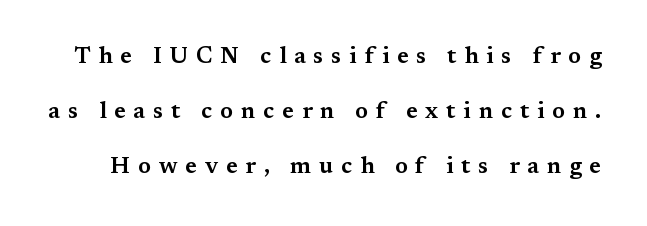
Q: Is the text italic (slanted)? A: No, it is upright.
Q: Is the text underlined? A: No.
Q: Is the spacing between letters normal or unusually wide? A: Unusually wide.
Q: Is the spacing between lines tight, normal or loose? A: Loose.
